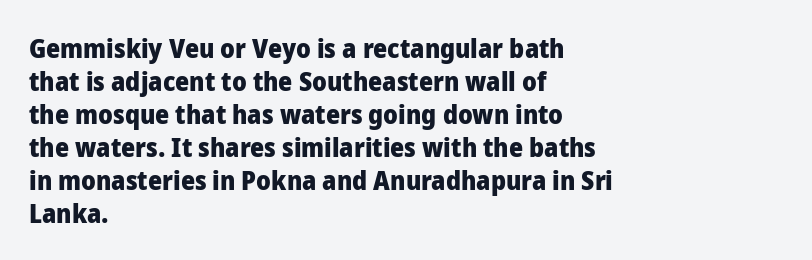
Q: Is the text bold? A: Yes.
Q: Is the text italic (slanted)? A: No, it is upright.
Q: Is the text underlined? A: No.
Q: How is the paragraph aligned? A: Left-aligned.
Q: Is the spacing between letters normal or unusually wide? A: Normal.
